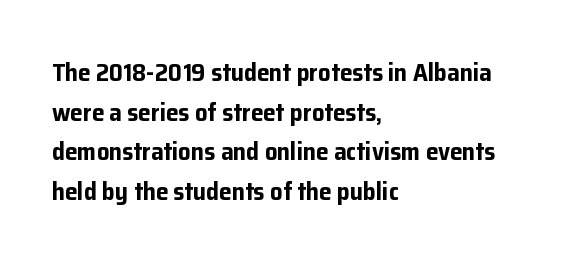
The image shows 25 px bold type, upright; set left-aligned, normal line spacing (1.59x), normal letter spacing, not underlined.
